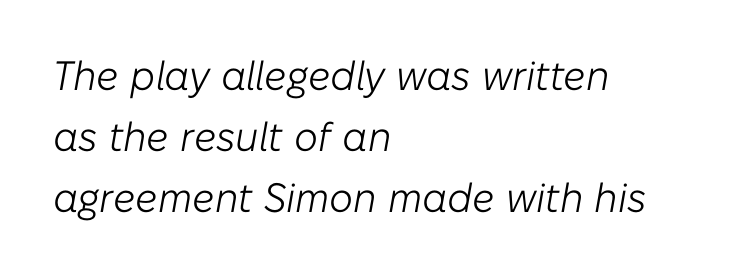
Tracking here is standard; glyphs follow each other at the usual distance. Each letter keeps its own natural width here, so spacing adapts to shape. The paragraph has a hard left edge and a soft right edge. The baseline area is clear.
